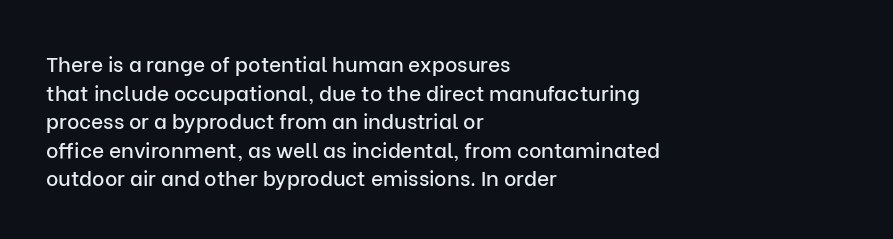
The image shows 21 px text type, upright; set left-aligned, normal line spacing (1.36x), normal letter spacing, not underlined.
